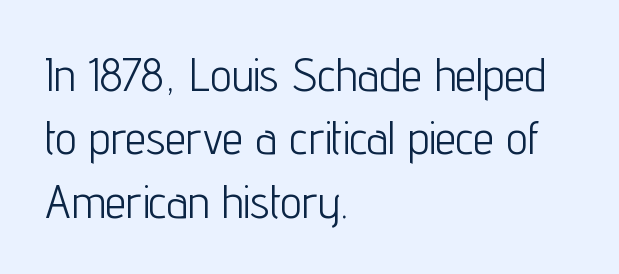
The image shows 47 px light, condensed sans-serif type, upright; set left-aligned, normal line spacing (1.35x), normal letter spacing, not underlined; low stroke contrast and a medium x-height.
